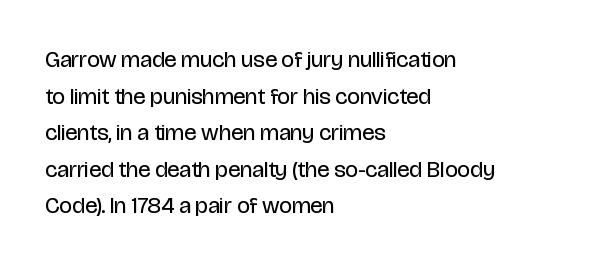
The image shows 23 px text type, upright; set left-aligned, normal line spacing (1.59x), normal letter spacing, not underlined.
